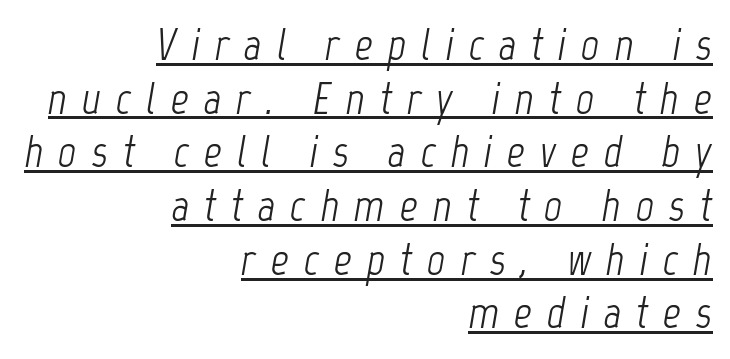
The image shows 44 px light, condensed type, italic (leaning right); set right-aligned, line spacing 1.22x, unusually wide letter spacing (+0.34 em), underlined; low stroke contrast and a medium x-height.
